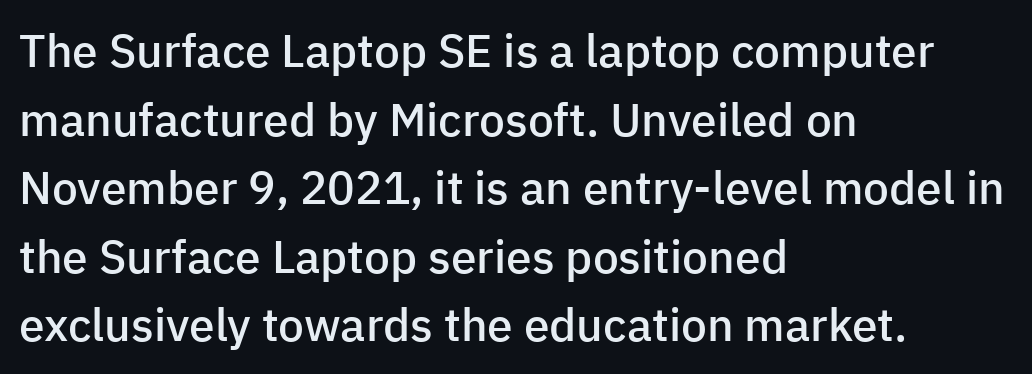
{"serif": "no", "italic": "no", "bold": "semi", "weight": "semibold", "width": "normal", "stroke_contrast": "low", "x_height": "medium", "monospaced": "no", "underline": "no", "align": "left", "line_spacing": "normal", "line_spacing_ratio": 1.49, "letter_spacing": "normal", "letter_spacing_em": 0.0, "glyph_px": 46}
